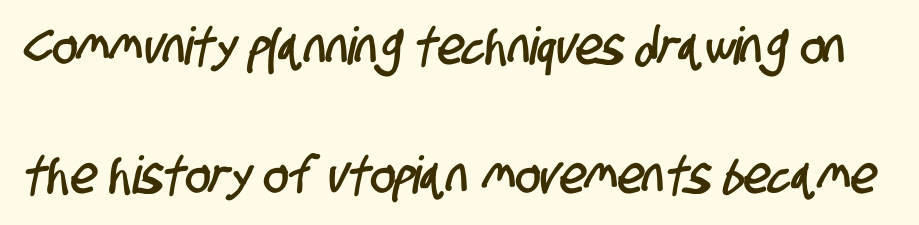
The image shows 52 px condensed sans-serif type; set loose line spacing (2.49x), normal letter spacing, not underlined; low stroke contrast and a large x-height.
